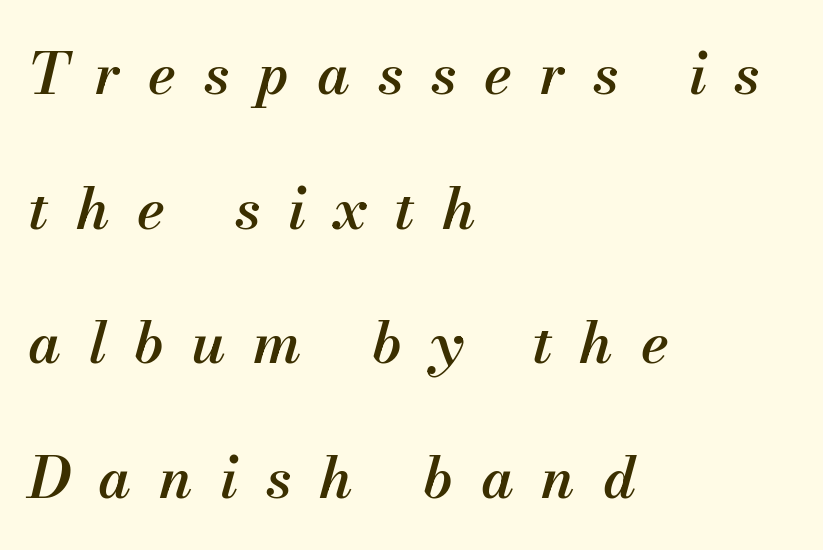
Glance below the letters and you will spot only blank space. What stands out about the letter spacing? Its width — letters are far apart. Look at the stroke-to-counter ratio: somewhat heavy, a semibold. Here the designer chose a conventional face with non-uniform glyph widths. Leading: increased. The paragraph shown leans on its left margin.
